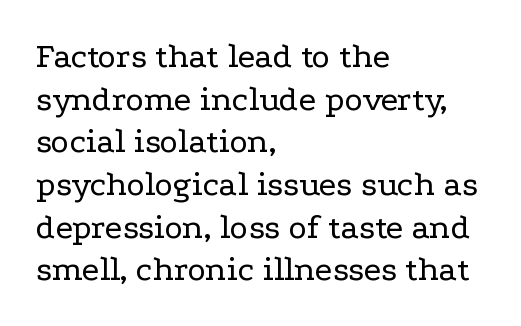
Inter-character spacing is left at the font's built-in metrics. Clear beneath every line of the passage. Yep, those are serifs on the letters. Is this a fixed-width face? No — the glyphs have proportional, varying widths. Horizontal alignment here is leftward, the default for most running prose. Posture: straight, roman, zero tilt.
